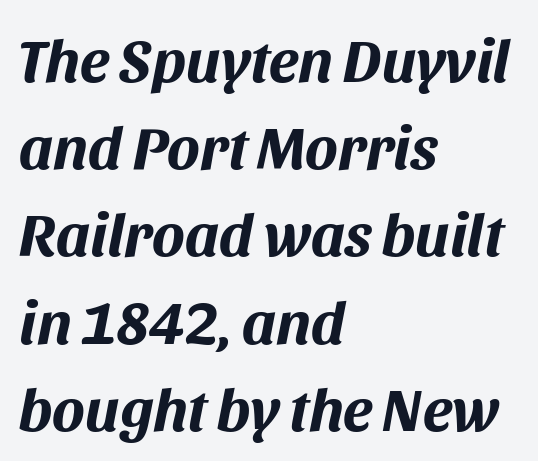
Q: Is the text bold? A: Yes.
Q: Is the text italic (slanted)? A: Yes, it leans right by about 11 degrees.
Q: Is the text underlined? A: No.
Q: How is the paragraph aligned? A: Left-aligned.
Q: Is the spacing between letters normal or unusually wide? A: Normal.
Q: Is the spacing between lines tight, normal or loose? A: Normal.
Q: Width (condensed, normal, or wide)? A: Normal.
Q: Stroke contrast? A: Medium.
Q: x-height? A: Large.
Q: Monospaced? A: No.
